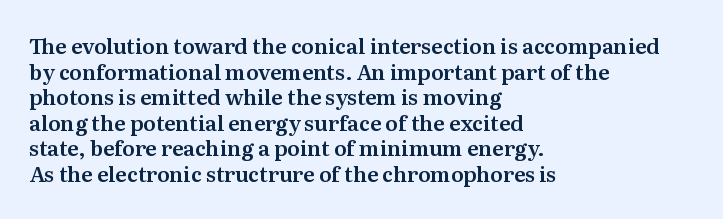
Line beginnings align vertically; line endings do not. Posture: vertical. A typesetter would call this zero additional tracking. The baseline area is clear.
